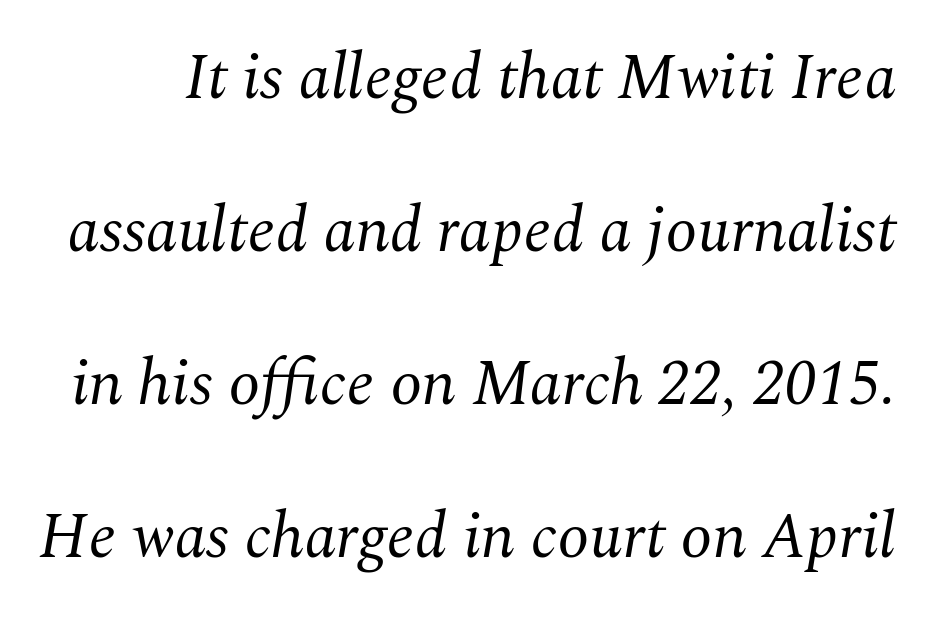
{"serif": "yes", "italic": "yes", "lean": "right", "slant_degrees": 10, "bold": "no", "weight": "regular", "width": "normal", "stroke_contrast": "medium", "x_height": "medium", "monospaced": "no", "underline": "no", "line_spacing": "loose", "line_spacing_ratio": 2.39, "letter_spacing": "normal", "letter_spacing_em": 0.0, "glyph_px": 64}
